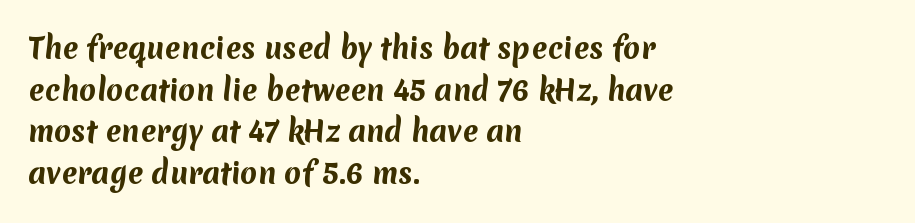
Here the glyphs are tracked normally, forming tight word shapes. No word sits above an underline. These lines carry a lot of weight — the face is fully bold. This sample has the flowing, uneven cadence of proportional lettering. These lines are composed in type without serifs. A student would call this left alignment; a typographer would say flush left, rag right.
